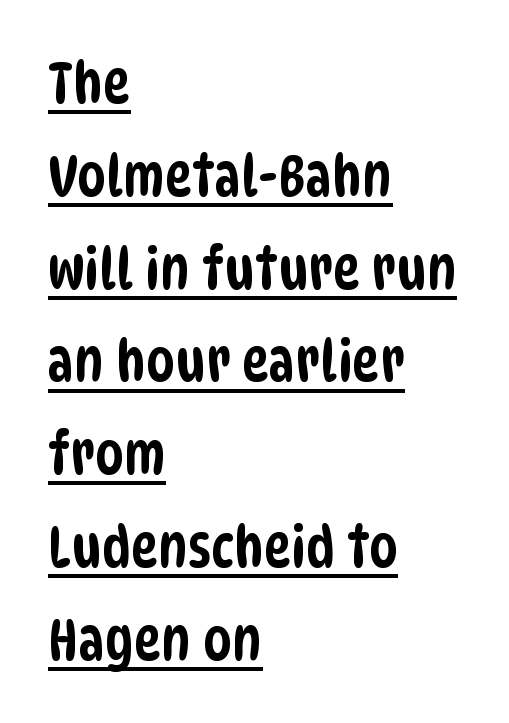
Q: Is the typeface a serif or a sans-serif typeface? A: Sans-serif.
Q: Is the text underlined? A: Yes.
Q: How is the paragraph aligned? A: Left-aligned.
Q: Is the spacing between letters normal or unusually wide? A: Normal.
Q: Is the spacing between lines tight, normal or loose? A: Normal.
Q: Width (condensed, normal, or wide)? A: Condensed.
Q: Stroke contrast? A: Low.
Q: x-height? A: Large.
Q: Monospaced? A: No.
